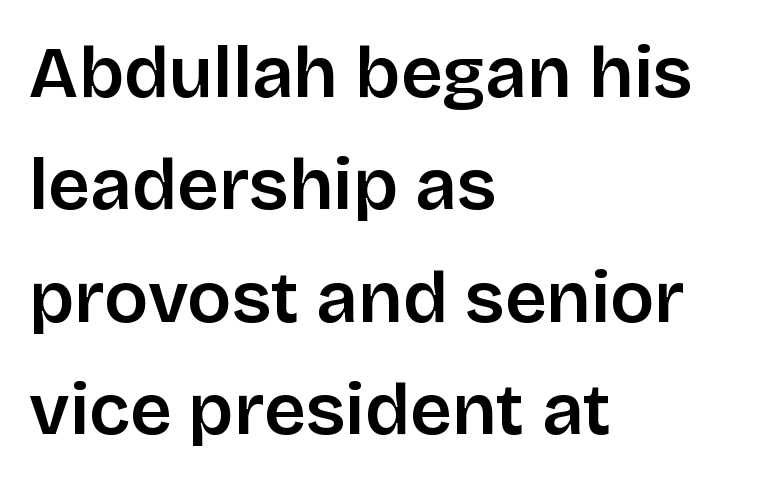
Q: Is the text italic (slanted)? A: No, it is upright.
Q: Is the typeface a serif or a sans-serif typeface? A: Sans-serif.
Q: Is the text underlined? A: No.
Q: How is the paragraph aligned? A: Left-aligned.
Q: Is the spacing between letters normal or unusually wide? A: Normal.
Q: Is the spacing between lines tight, normal or loose? A: Normal.
Q: Width (condensed, normal, or wide)? A: Normal.
Q: Stroke contrast? A: Low.
Q: x-height? A: Large.
Q: Monospaced? A: No.
